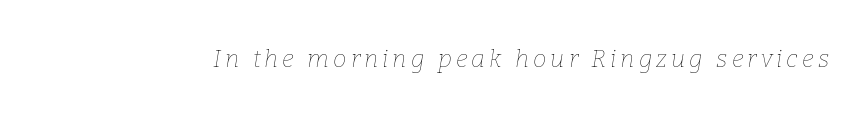
{"italic": "yes", "lean": "right", "slant_degrees": 9, "bold": "no", "underline": "no", "glyph_px": 24}
